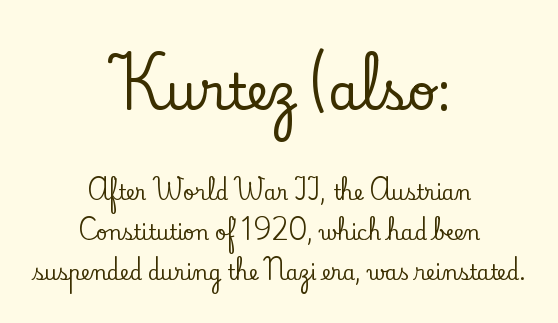
The image shows 50 px serif type, upright; set centered, loose line spacing (1.99x), normal letter spacing, not underlined; the first (top) block is 2.5x larger; low stroke contrast and a small x-height.
